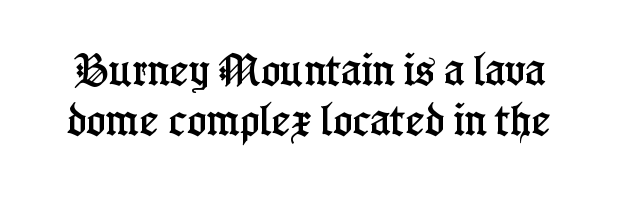
Q: Is the text italic (slanted)? A: No, it is upright.
Q: Is the typeface a serif or a sans-serif typeface? A: Serif.
Q: Is the text underlined? A: No.
Q: Is the spacing between letters normal or unusually wide? A: Normal.
Q: Is the spacing between lines tight, normal or loose? A: Normal.
Q: Width (condensed, normal, or wide)? A: Condensed.
Q: Stroke contrast? A: Low.
Q: x-height? A: Medium.
Q: Monospaced? A: No.
